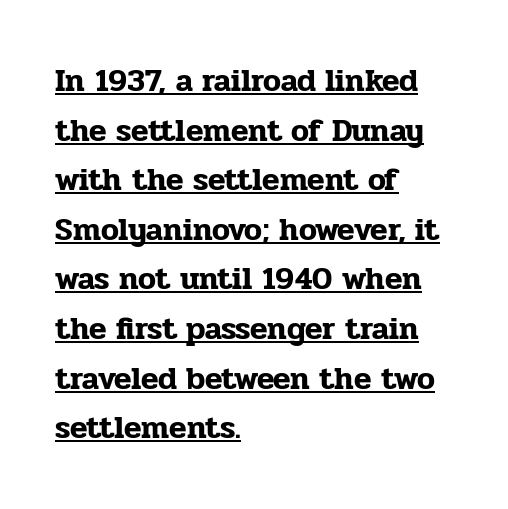
A rule runs beneath these lines of type. No extra tracking has been applied to these lines. Upright lettering throughout. Each letter keeps its own natural width here, so spacing adapts to shape.
